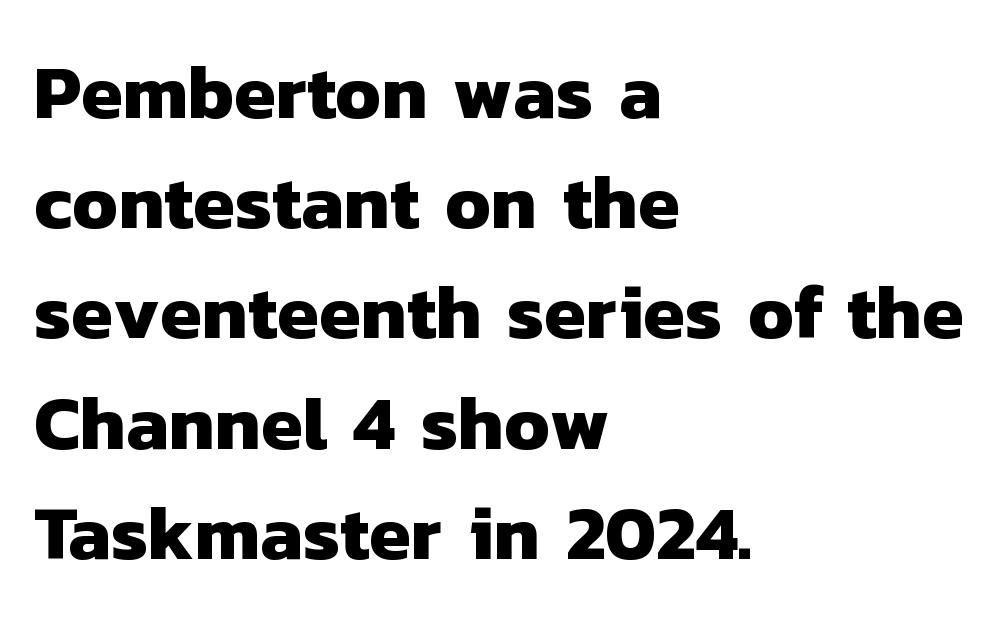
The image shows 76 px heavy sans-serif type; set left-aligned, normal line spacing (1.45x), normal letter spacing, not underlined; low stroke contrast and a medium x-height.
